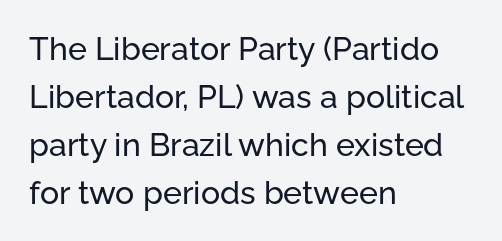
Q: Is the text italic (slanted)? A: No, it is upright.
Q: Is the typeface a serif or a sans-serif typeface? A: Sans-serif.
Q: Is the text underlined? A: No.
Q: How is the paragraph aligned? A: Left-aligned.
Q: Is the spacing between letters normal or unusually wide? A: Normal.
Q: Is the spacing between lines tight, normal or loose? A: Normal.
Q: Width (condensed, normal, or wide)? A: Normal.
Q: Stroke contrast? A: Low.
Q: x-height? A: Medium.
Q: Monospaced? A: No.
